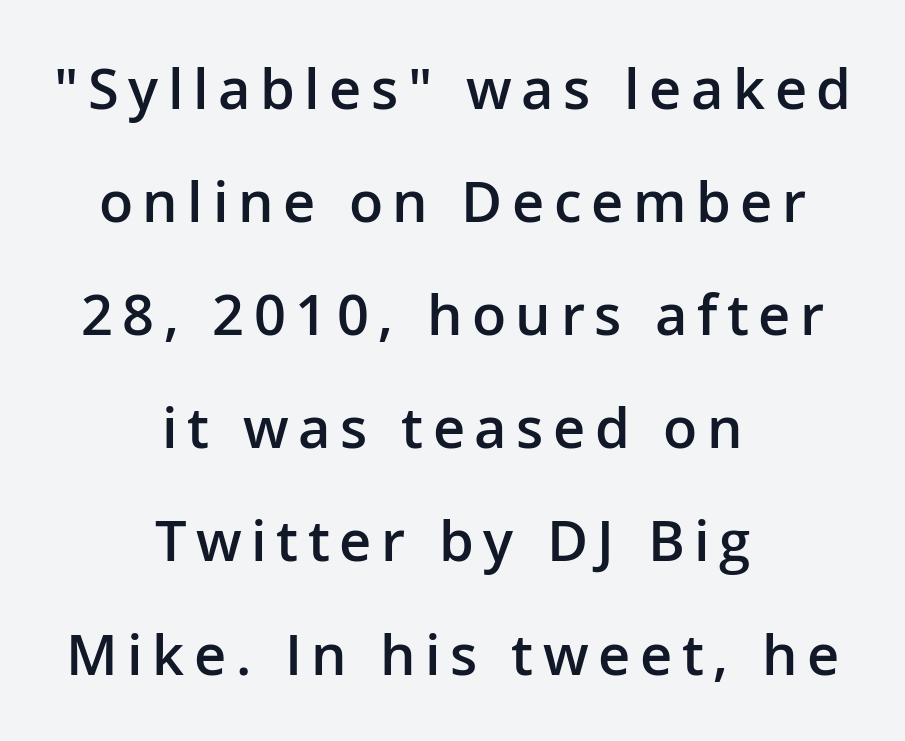
Q: Is the text bold? A: Semi-bold.
Q: Is the text italic (slanted)? A: No, it is upright.
Q: Is the typeface a serif or a sans-serif typeface? A: Sans-serif.
Q: Is the text underlined? A: No.
Q: How is the paragraph aligned? A: Centered.
Q: Is the spacing between lines tight, normal or loose? A: Loose.
Q: Width (condensed, normal, or wide)? A: Normal.
Q: Stroke contrast? A: Low.
Q: x-height? A: Medium.
Q: Monospaced? A: No.
